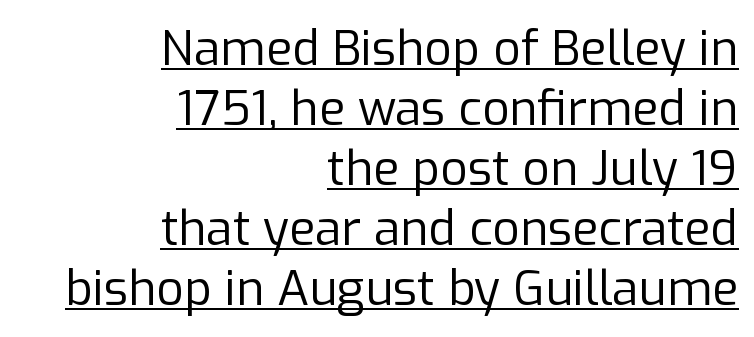
Decoration check: the copy is underlined. Think of a printed novel: that variable character pitch is what you see here. Unlike a traditional serif, this face leaves its strokes unadorned. Honestly, the letter spacing is just normal — you wouldn't notice it. The paragraph shown leans on its right margin. These lines sit exactly where default settings would place them.
